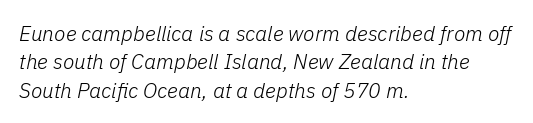
{"italic": "yes", "lean": "right", "slant_degrees": 11, "bold": "no", "underline": "no", "align": "left", "line_spacing": "normal", "line_spacing_ratio": 1.35, "letter_spacing": "normal", "letter_spacing_em": 0.0, "glyph_px": 21}
